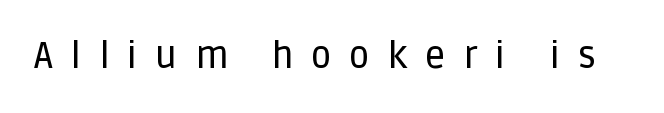
Q: Is the text italic (slanted)? A: No, it is upright.
Q: Is the typeface a serif or a sans-serif typeface? A: Sans-serif.
Q: Is the text underlined? A: No.
Q: Is the spacing between letters normal or unusually wide? A: Unusually wide.
Q: Width (condensed, normal, or wide)? A: Normal.
Q: Stroke contrast? A: Low.
Q: x-height? A: Large.
Q: Monospaced? A: No.
